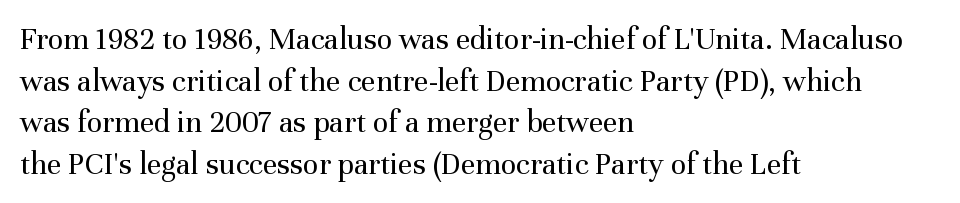
The image shows 32 px regular-weight serif type, upright; set left-aligned, normal line spacing (1.3x), normal letter spacing, not underlined; medium stroke contrast and a medium x-height.
